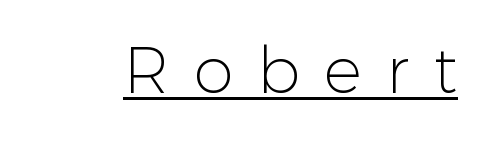
The image shows 64 px light sans-serif type, upright; set unusually wide letter spacing (+0.38 em), underlined; low stroke contrast and a medium x-height.
